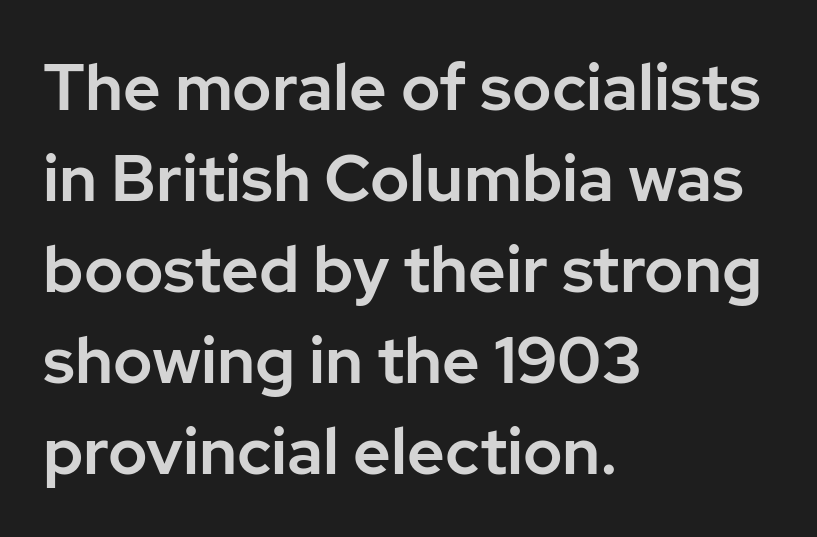
Q: Is the text italic (slanted)? A: No, it is upright.
Q: Is the typeface a serif or a sans-serif typeface? A: Sans-serif.
Q: Is the text underlined? A: No.
Q: How is the paragraph aligned? A: Left-aligned.
Q: Is the spacing between letters normal or unusually wide? A: Normal.
Q: Is the spacing between lines tight, normal or loose? A: Normal.
Q: Width (condensed, normal, or wide)? A: Normal.
Q: Stroke contrast? A: Low.
Q: x-height? A: Medium.
Q: Monospaced? A: No.
